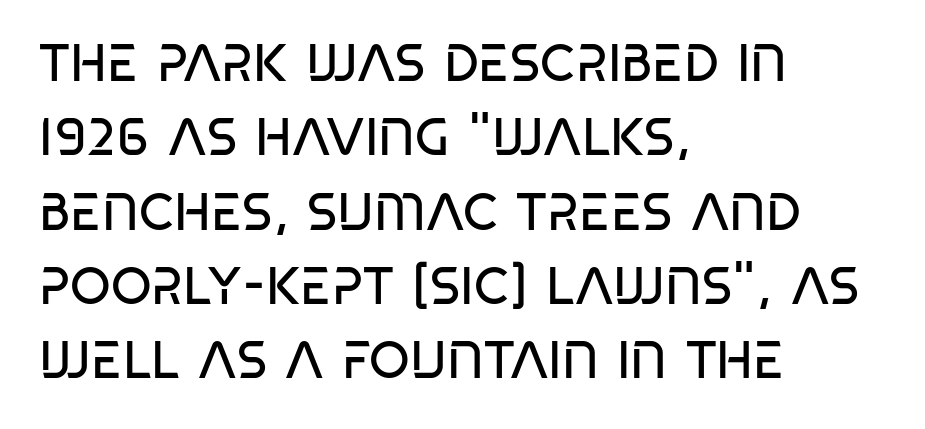
The block of text has a typical density, with ordinary space between rows. Caption: face not bold, strokes unweighted. Letters rest on an invisible, unmarked baseline. Posture: vertical. Line starts are locked; line ends wander. The text was rendered using a sans face with plain stroke endings.
